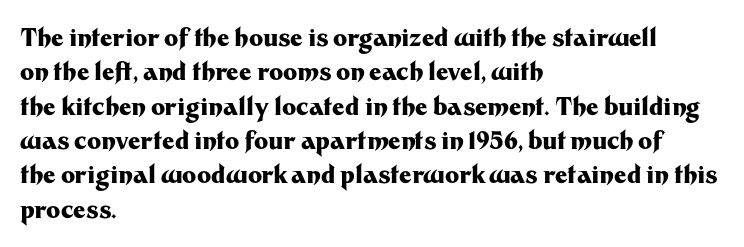
The passage shown is emphatically bold. The space directly below the letters is spotless. Italic? Not at all — the glyphs are vertical. The block of text has a typical density, with ordinary space between rows.
